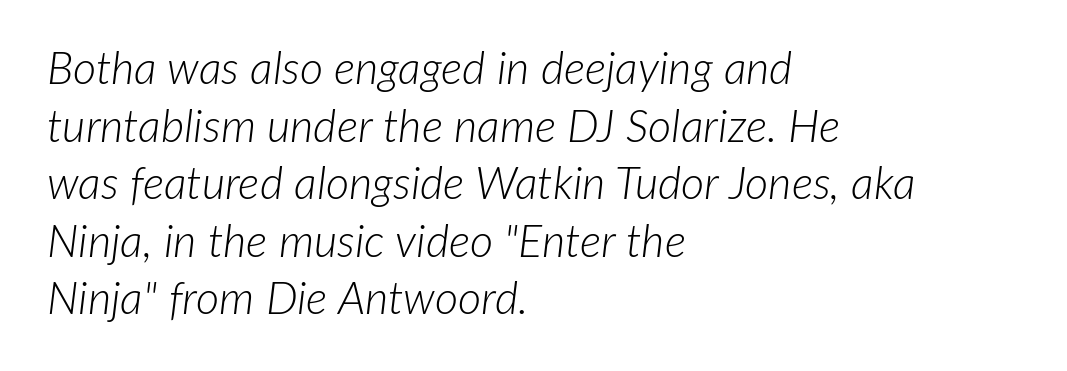
The image shows 45 px light type, italic (leaning right); set left-aligned, normal line spacing (1.28x), normal letter spacing, not underlined; low stroke contrast and a medium x-height.
